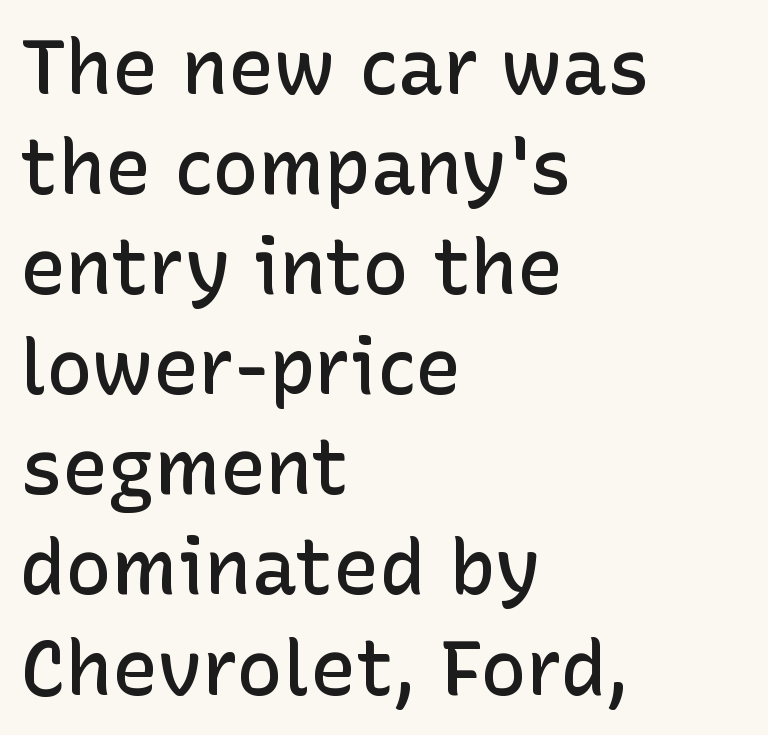
Nothing sits at the stroke ends, so this counts as sans-serif. Honestly, the row spacing looks completely unremarkable. Check the space under the baseline: it is left empty. The letterforms sit shoulder to shoulder at normal distance. Bold? Not quite — semibold, heavier than regular but stopping short. Line beginnings align vertically; line endings do not.
